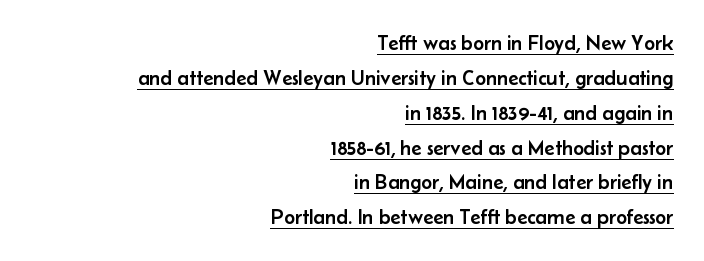
This block has exactly the height ordinary leading produces. Here the glyphs are tracked normally, forming tight word shapes. Reading down the block, your eye finds every line finishing at a fixed right position. Honestly, the underline is the first thing you notice here.
